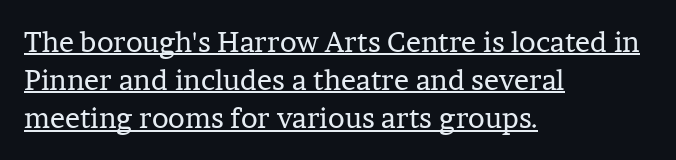
This rendering leaves character spacing at its baseline value. Varying glyph widths throughout — classic text-font behaviour. The lines are quadded left. The strokes carry an ordinary text weight at most. Has an underline been added? It has.
